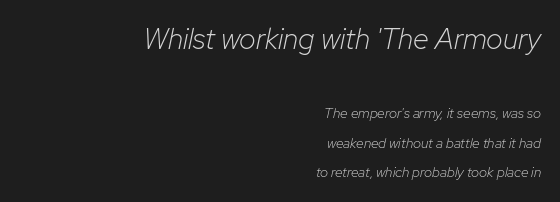
{"italic": "yes", "lean": "right", "slant_degrees": 12, "bold": "no", "weight": "light", "width": "normal", "stroke_contrast": "low", "x_height": "medium", "monospaced": "no", "underline": "no", "align": "right", "line_spacing": "loose", "line_spacing_ratio": 2.11, "letter_spacing": "normal", "letter_spacing_em": 0.0, "larger_block": "first", "size_ratio": 2.07, "glyph_px": 29}
